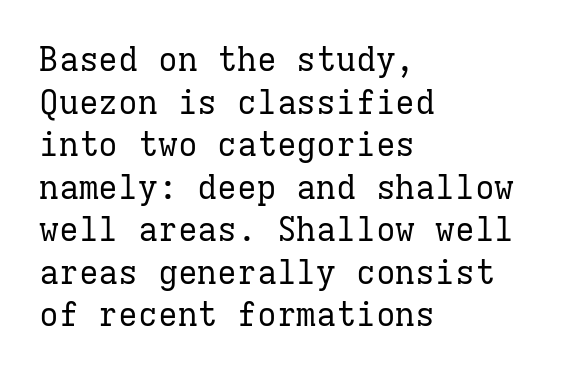
{"serif": "yes", "italic": "no", "bold": "no", "weight": "regular", "width": "normal", "stroke_contrast": "low", "x_height": "medium", "monospaced": "yes", "underline": "no", "align": "left", "line_spacing": "normal", "line_spacing_ratio": 1.29, "letter_spacing": "normal", "letter_spacing_em": 0.0, "glyph_px": 33}
